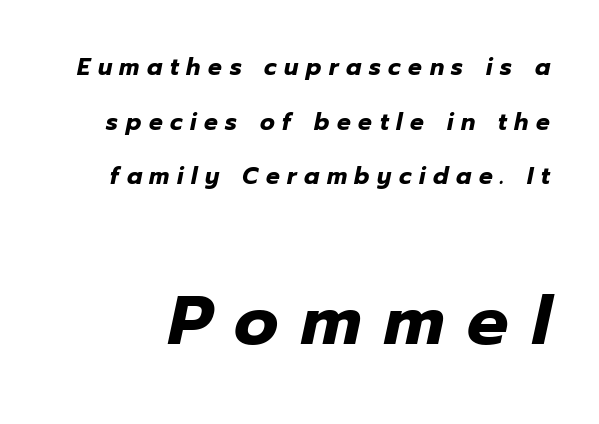
{"italic": "yes", "lean": "right", "slant_degrees": 12, "bold": "yes", "weight": "heavy", "width": "normal", "stroke_contrast": "low", "x_height": "medium", "monospaced": "no", "underline": "no", "line_spacing": "loose", "line_spacing_ratio": 2.38, "letter_spacing": "wide", "letter_spacing_em": 0.33, "larger_block": "second", "size_ratio": 3.0, "glyph_px": 69}
